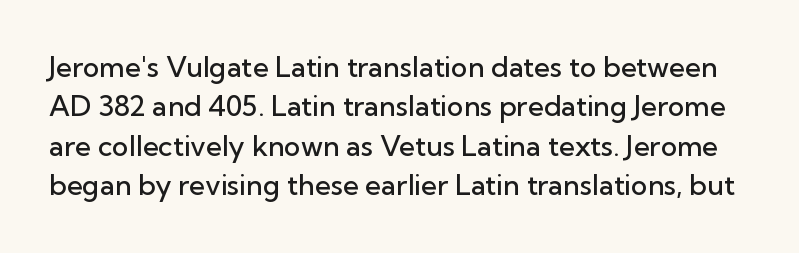
{"serif": "no", "italic": "no", "bold": "semi", "weight": "semibold", "width": "normal", "stroke_contrast": "low", "x_height": "medium", "monospaced": "no", "underline": "no", "line_spacing": "normal", "line_spacing_ratio": 1.41, "letter_spacing": "normal", "letter_spacing_em": 0.0, "glyph_px": 28}
